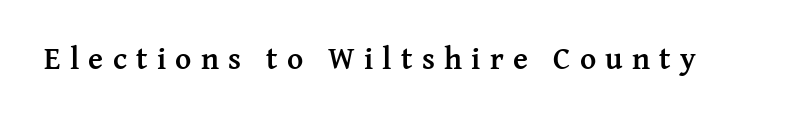
{"serif": "yes", "italic": "no", "bold": "yes", "weight": "semibold", "width": "normal", "stroke_contrast": "medium", "x_height": "medium", "monospaced": "no", "underline": "no", "letter_spacing": "wide", "letter_spacing_em": 0.3, "glyph_px": 31}
